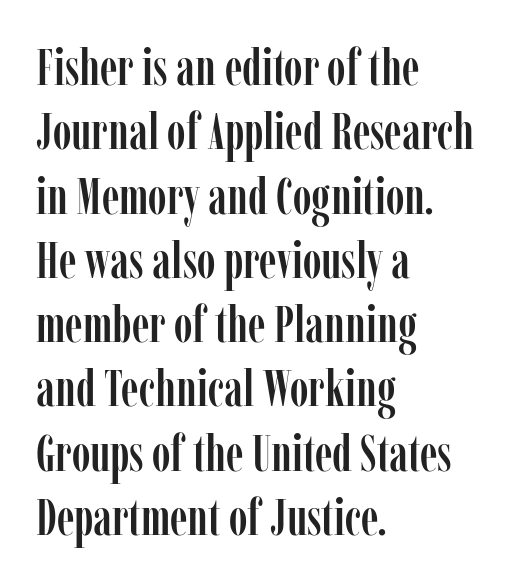
The image shows 51 px condensed serif type, upright; set left-aligned, normal line spacing (1.26x), normal letter spacing, not underlined; low stroke contrast and a medium x-height.
